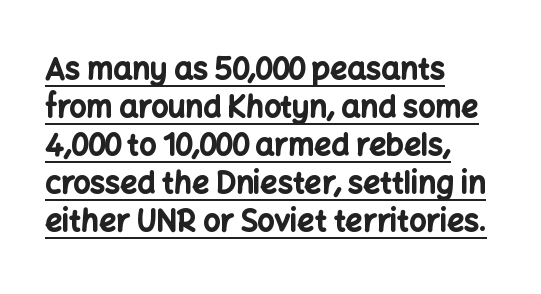
Pretty heavy lettering here — definitely bold. Type style note: lacks serifs. Notice how the stems are strictly vertical — no italics here. The text block is weighted toward the left margin, trailing off unevenly rightward. Reading down the column, the eye jumps a familiar distance to each next line.
